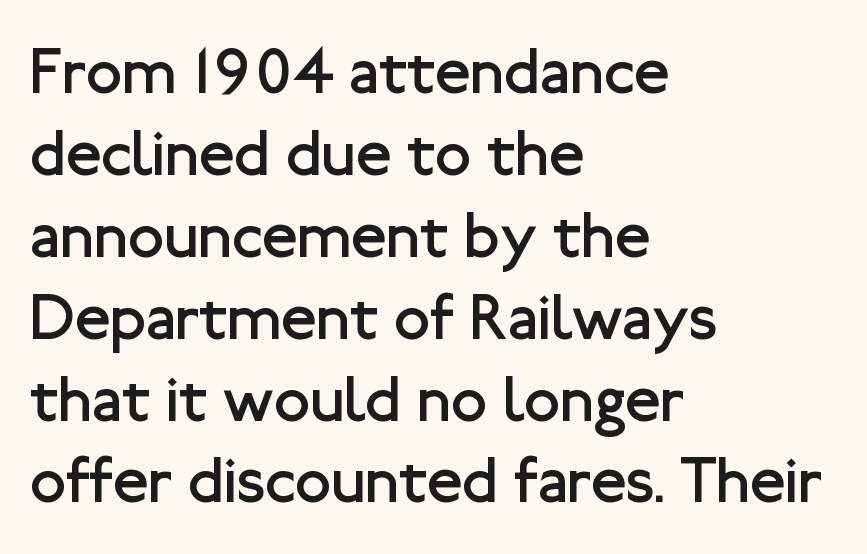
{"serif": "no", "italic": "no", "bold": "no", "weight": "regular", "width": "normal", "stroke_contrast": "low", "x_height": "medium", "monospaced": "no", "underline": "no", "align": "left", "line_spacing": "normal", "line_spacing_ratio": 1.26, "letter_spacing": "normal", "letter_spacing_em": 0.0, "glyph_px": 65}
